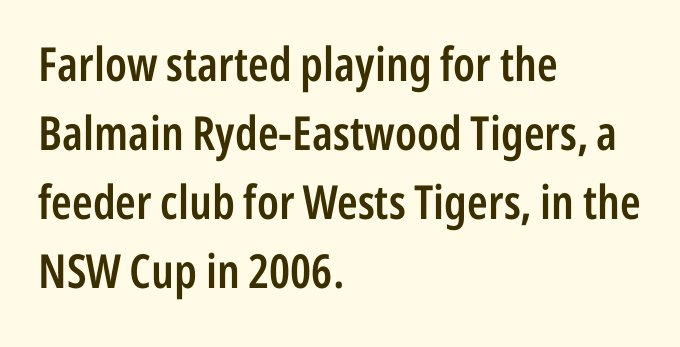
{"serif": "no", "italic": "no", "bold": "semi", "weight": "semibold", "width": "condensed", "stroke_contrast": "low", "x_height": "medium", "monospaced": "no", "underline": "no", "align": "left", "line_spacing": "normal", "line_spacing_ratio": 1.47, "letter_spacing": "normal", "letter_spacing_em": 0.0, "glyph_px": 47}
